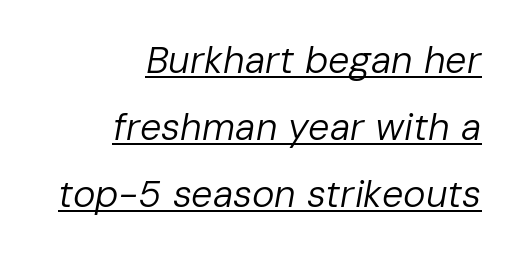
{"italic": "yes", "lean": "right", "slant_degrees": 10, "bold": "no", "weight": "regular", "width": "normal", "stroke_contrast": "low", "x_height": "medium", "monospaced": "no", "underline": "yes", "align": "right", "line_spacing_ratio": 1.76, "letter_spacing": "normal", "letter_spacing_em": 0.0, "glyph_px": 38}
